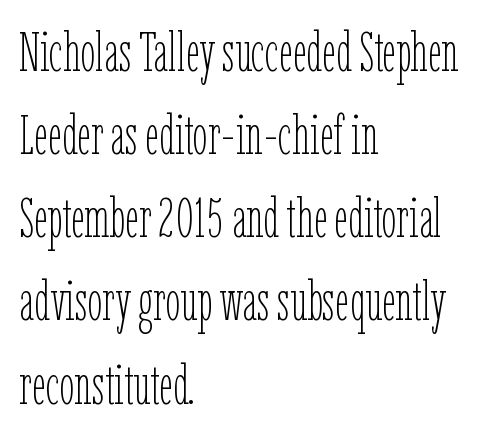
{"italic": "no", "bold": "no", "weight": "thin", "width": "condensed", "stroke_contrast": "low", "x_height": "medium", "monospaced": "no", "underline": "no", "align": "left", "line_spacing": "normal", "line_spacing_ratio": 1.54, "letter_spacing": "normal", "letter_spacing_em": 0.0, "glyph_px": 54}
